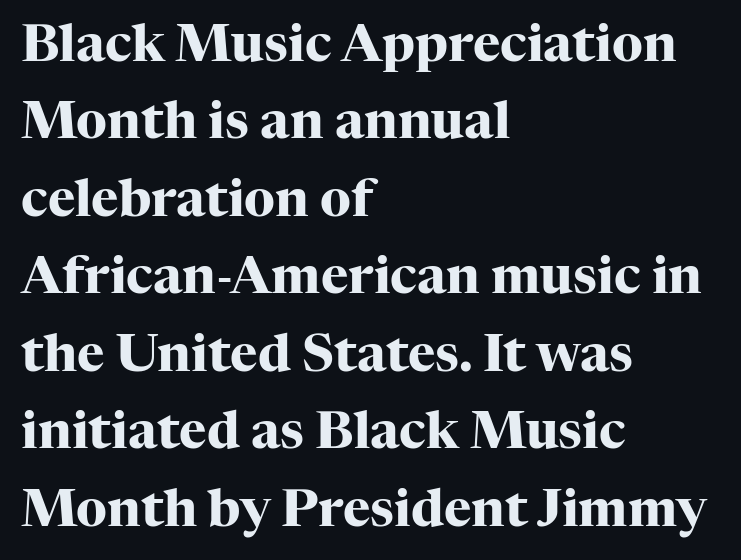
{"serif": "yes", "italic": "no", "bold": "yes", "weight": "heavy", "width": "normal", "stroke_contrast": "high", "x_height": "medium", "monospaced": "no", "underline": "no", "align": "left", "line_spacing": "normal", "line_spacing_ratio": 1.49, "letter_spacing": "normal", "letter_spacing_em": 0.0, "glyph_px": 52}
